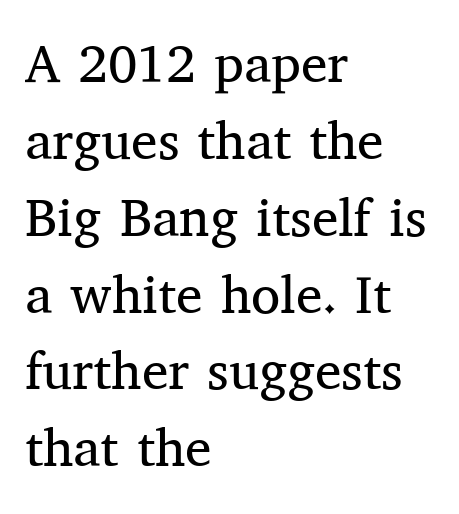
{"serif": "yes", "italic": "no", "bold": "no", "weight": "regular", "width": "normal", "stroke_contrast": "medium", "x_height": "medium", "monospaced": "no", "underline": "no", "align": "left", "line_spacing": "normal", "line_spacing_ratio": 1.45, "letter_spacing": "normal", "letter_spacing_em": 0.0, "glyph_px": 53}
